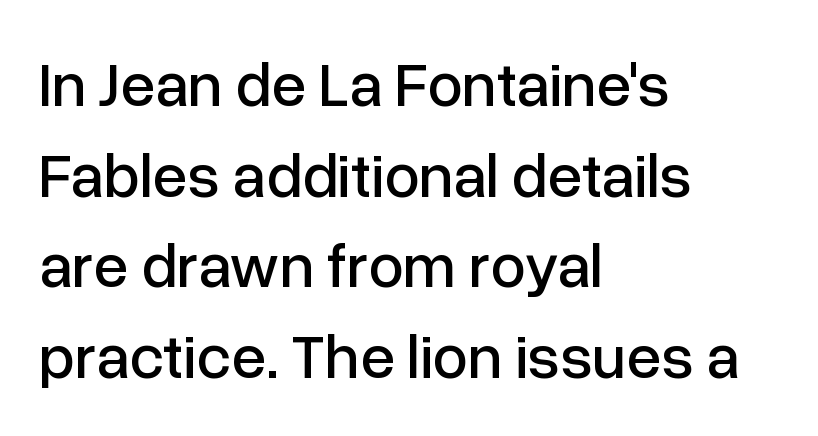
The image shows 63 px sans-serif type, upright; set left-aligned, normal line spacing (1.44x), normal letter spacing, not underlined; low stroke contrast and a medium x-height.
